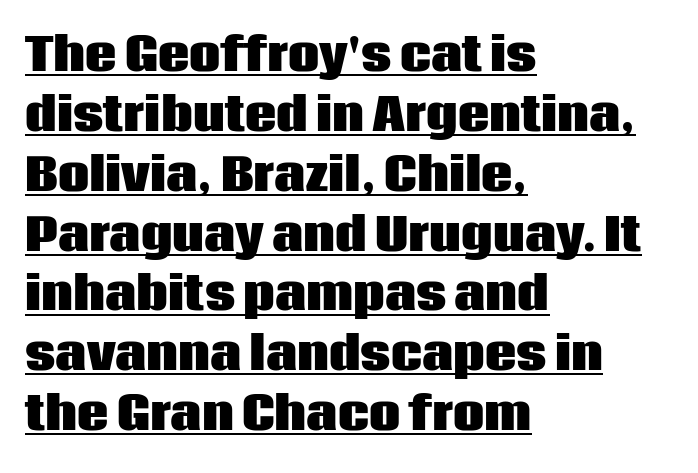
The image shows 44 px heavy sans-serif type, upright; set left-aligned, normal line spacing (1.36x), normal letter spacing, underlined; low stroke contrast and a large x-height.
